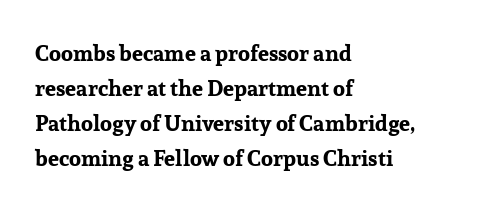
Horizontal bands of white between lines are of average thickness. The rendering keeps characters at their native spacing. Line beginnings align vertically; line endings do not. The font is running at its bold setting. No italicization has been applied; the sample stays upright.
